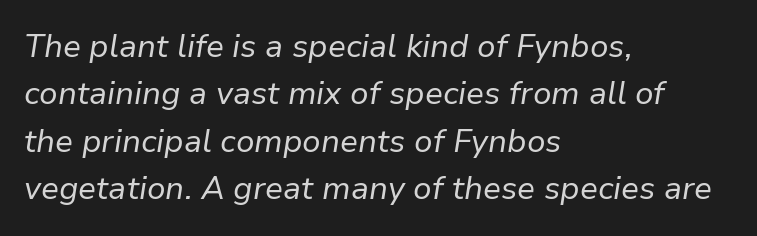
The strokes are not fattened; the text isn't bold. How would I describe the line gaps? Plain and ordinary. Is the letter spacing exaggerated? No — it looks like the ordinary default. The lines are quadded left. Note the varied advance widths — an 'i' is clearly narrower than an 'm'.
